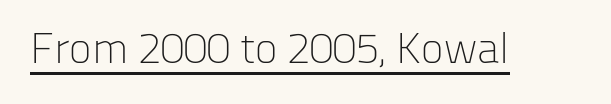
{"serif": "no", "italic": "no", "bold": "no", "weight": "light", "width": "normal", "stroke_contrast": "low", "x_height": "medium", "monospaced": "no", "underline": "yes", "letter_spacing": "normal", "letter_spacing_em": 0.0, "glyph_px": 43}
